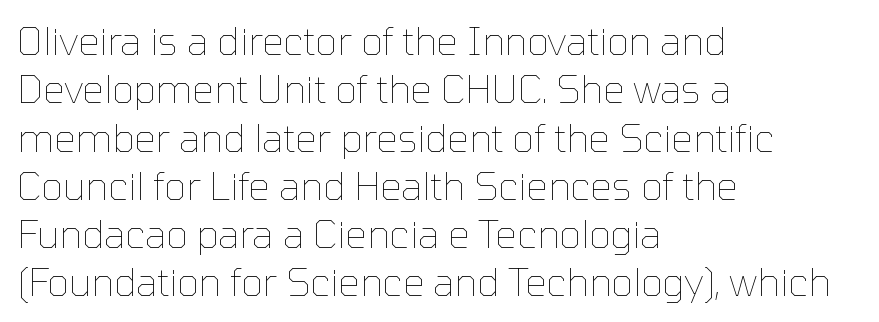
The image shows 38 px thin type, upright; set left-aligned, normal line spacing (1.27x), normal letter spacing, not underlined; low stroke contrast and a medium x-height.
